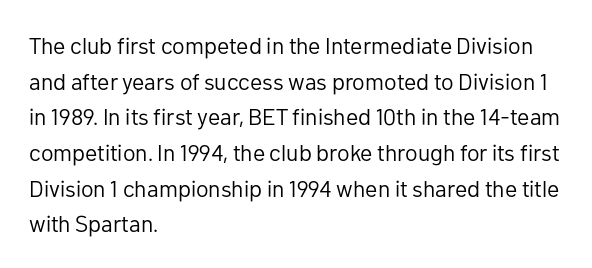
Q: Is the text bold? A: No.
Q: Is the text italic (slanted)? A: No, it is upright.
Q: Is the text underlined? A: No.
Q: How is the paragraph aligned? A: Left-aligned.
Q: Is the spacing between letters normal or unusually wide? A: Normal.
Q: Is the spacing between lines tight, normal or loose? A: Normal.
